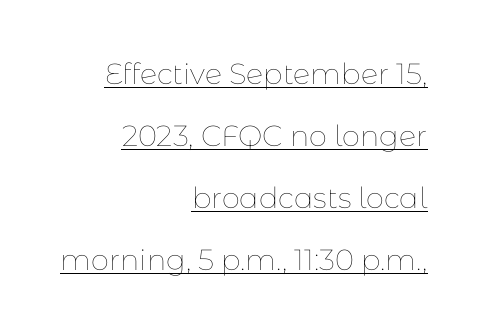
No chunkiness to these letters — they're not bold. The glyphs are accompanied by a horizontal stroke just below them. The paragraph has a hard right edge and a soft left edge. The gaps between neighbouring characters are ordinary and unremarkable.
